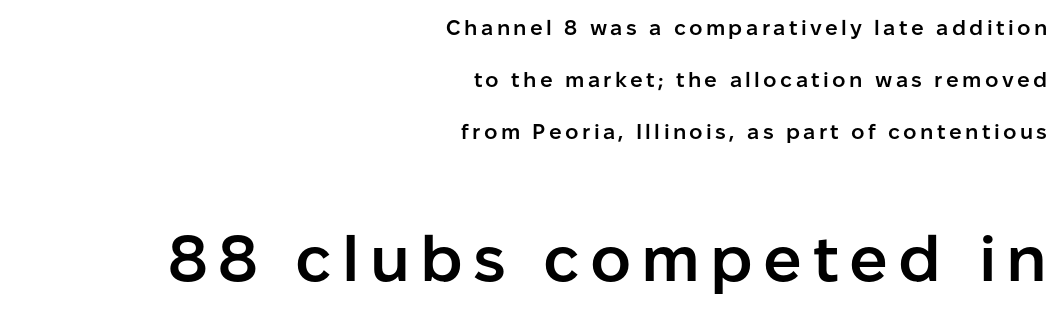
The image shows 64 px semibold sans-serif type, upright; set right-aligned, loose line spacing (2.47x), not underlined; the second (bottom) block is 3.05x larger; low stroke contrast and a medium x-height.
